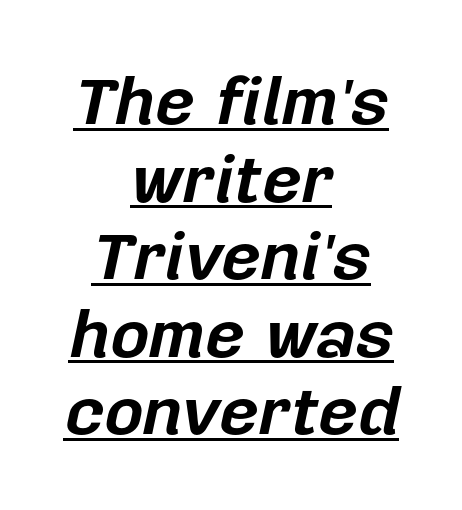
The image shows 68 px bold type, italic (leaning right); set centered, tight line spacing (1.14x), normal letter spacing, underlined; low stroke contrast and a medium x-height.
